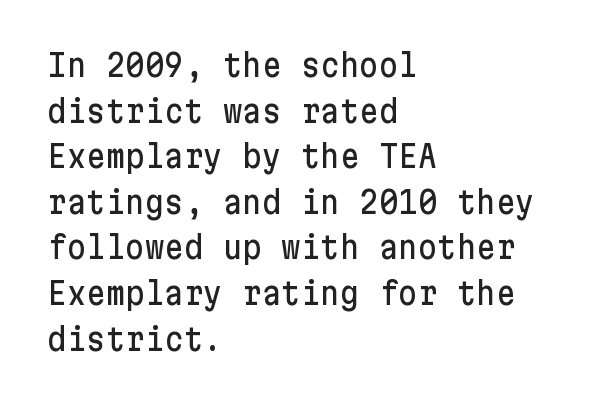
Q: Is the text italic (slanted)? A: No, it is upright.
Q: Is the typeface a serif or a sans-serif typeface? A: Sans-serif.
Q: Is the text underlined? A: No.
Q: How is the paragraph aligned? A: Left-aligned.
Q: Is the spacing between letters normal or unusually wide? A: Normal.
Q: Is the spacing between lines tight, normal or loose? A: Normal.
Q: Width (condensed, normal, or wide)? A: Normal.
Q: Stroke contrast? A: Low.
Q: x-height? A: Medium.
